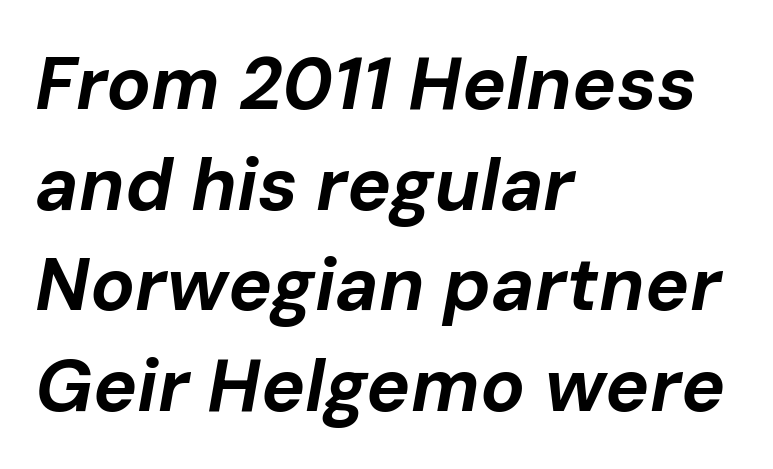
Regular leading. The rag falls on the right side of this text block. Does the lettering tilt? It does — this is italic. Inter-character spacing is left at the font's built-in metrics. The string is rendered with underlining switched off. Caption: bold face, heavy strokes.
